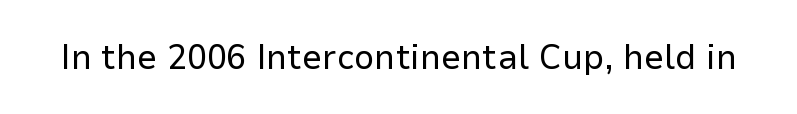
Is this a fixed-width face? No — the glyphs have proportional, varying widths. Vertical strokes here are truly vertical. Glance below the letters and you will spot only blank space. The face used here is a sans, in the tradition of grotesques and geometrics. The face looks like a standard text weight, possibly lighter. Short note: letters normally spaced.
